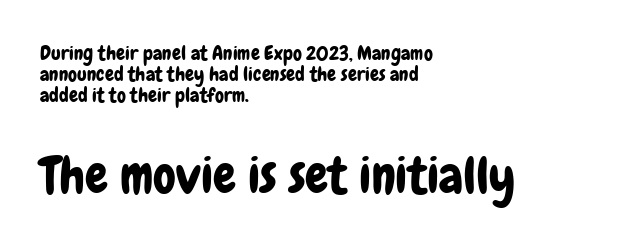
Q: Is the text italic (slanted)? A: No, it is upright.
Q: Is the typeface a serif or a sans-serif typeface? A: Sans-serif.
Q: Is the text underlined? A: No.
Q: How is the paragraph aligned? A: Left-aligned.
Q: Is the spacing between letters normal or unusually wide? A: Normal.
Q: Is the spacing between lines tight, normal or loose? A: Tight.
Q: Which block of text is set in a larger size, the first (top) or the second (bottom)? A: The second (bottom) one.
Q: Width (condensed, normal, or wide)? A: Condensed.
Q: Stroke contrast? A: Low.
Q: x-height? A: Medium.
Q: Monospaced? A: No.
